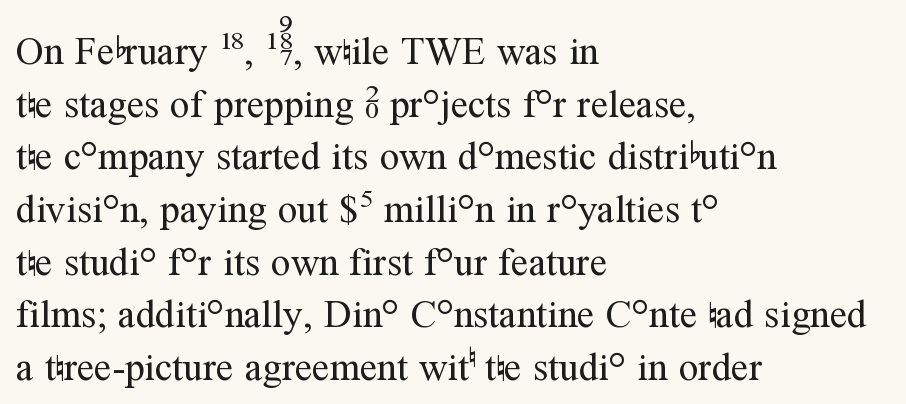
A quiet, ordinary-to-light weight characterises the typeface. Unmarked baselines from the first word to the last. This sample has the flowing, uneven cadence of proportional lettering. The typeface chosen for these lines features serifs. Ordinary non-slanted type is in use.
